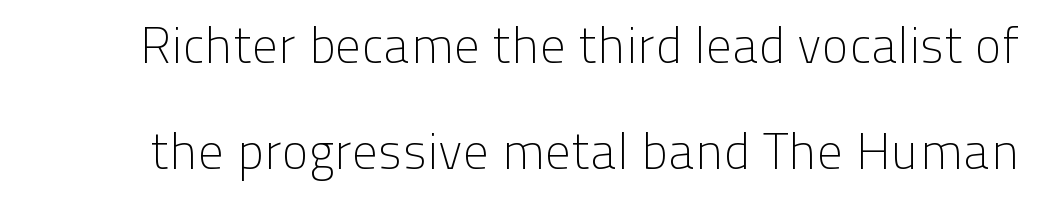
{"serif": "no", "italic": "no", "bold": "no", "weight": "light", "width": "normal", "stroke_contrast": "low", "x_height": "medium", "monospaced": "no", "underline": "no", "line_spacing": "loose", "line_spacing_ratio": 2.07, "letter_spacing": "normal", "letter_spacing_em": 0.0, "glyph_px": 51}
